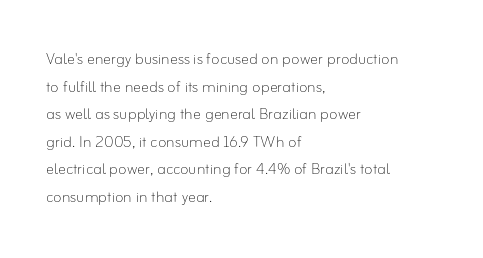
{"italic": "no", "bold": "no", "underline": "no", "align": "left", "line_spacing": "normal", "line_spacing_ratio": 1.38, "letter_spacing": "normal", "letter_spacing_em": 0.0, "glyph_px": 20}
